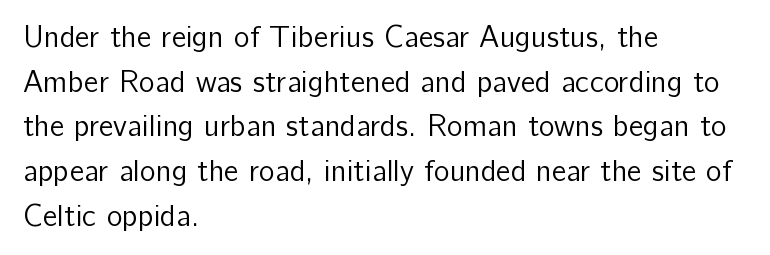
Q: Is the text bold? A: No.
Q: Is the text italic (slanted)? A: No, it is upright.
Q: Is the typeface a serif or a sans-serif typeface? A: Sans-serif.
Q: Is the text underlined? A: No.
Q: How is the paragraph aligned? A: Left-aligned.
Q: Is the spacing between letters normal or unusually wide? A: Normal.
Q: Is the spacing between lines tight, normal or loose? A: Normal.
Q: Width (condensed, normal, or wide)? A: Normal.
Q: Stroke contrast? A: Low.
Q: x-height? A: Medium.
Q: Monospaced? A: No.
